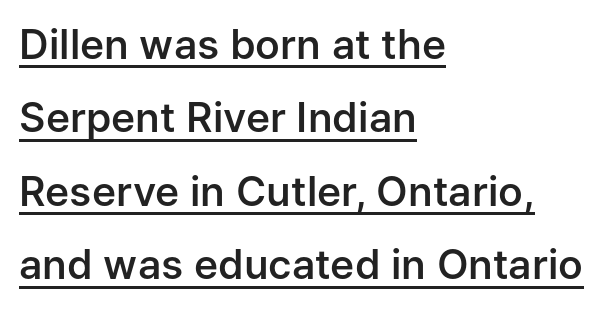
The image shows 41 px semibold sans-serif type, upright; set left-aligned, line spacing 1.79x, normal letter spacing, underlined; low stroke contrast and a medium x-height.
